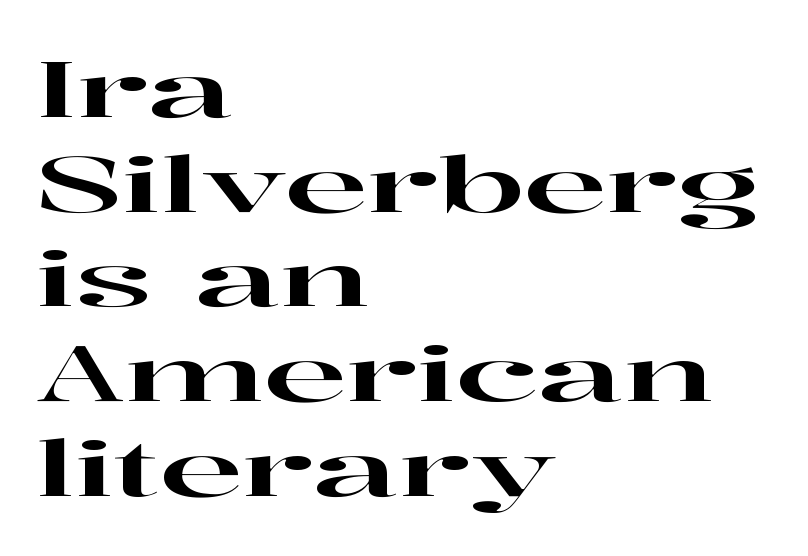
The image shows 77 px wide serif type, upright; set left-aligned, line spacing 1.23x, normal letter spacing, not underlined; high stroke contrast and a medium x-height.
